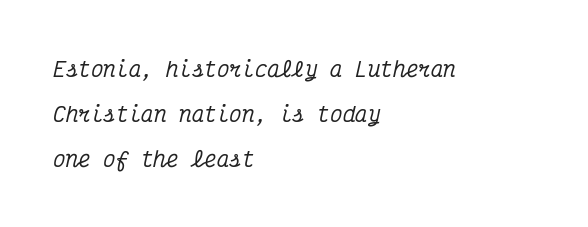
Q: Is the text italic (slanted)? A: Yes, it leans right by about 12 degrees.
Q: Is the text underlined? A: No.
Q: How is the paragraph aligned? A: Left-aligned.
Q: Is the spacing between letters normal or unusually wide? A: Normal.
Q: Is the spacing between lines tight, normal or loose? A: Loose.
